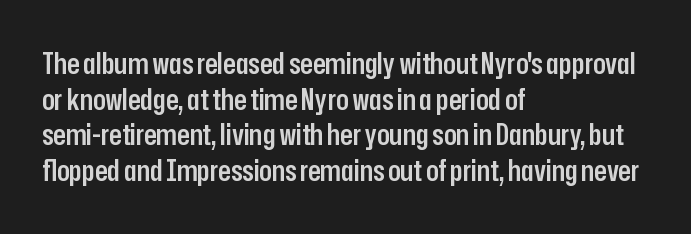
Alignment: flush left. This is the regular roman posture of the typeface. Clear beneath every line of the passage. This is the in-between weight designers call semibold or demi. Caption: standard tracking, unaltered. What kind of face is this? One without serifs — a sans.
